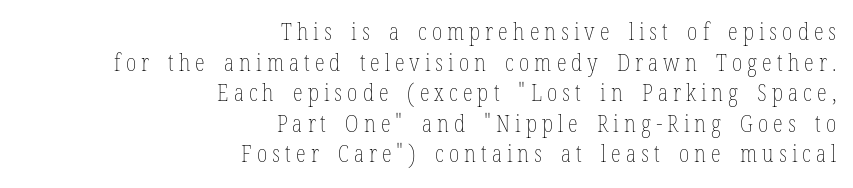
The image shows 23 px text type, upright; set right-aligned, normal line spacing (1.33x), unusually wide letter spacing (+0.22 em), not underlined.
